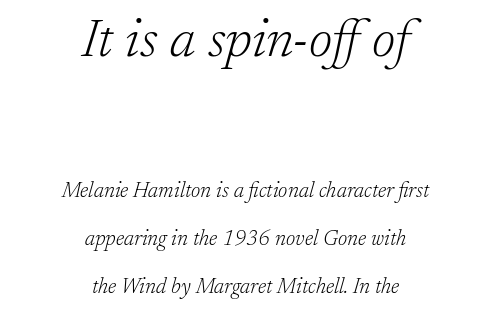
This sample has the flowing, uneven cadence of proportional lettering. An italicized treatment has been applied to the whole sample. Yep, those are serifs on the letters. The glyphs are unaccompanied by any horizontal stroke below them.
